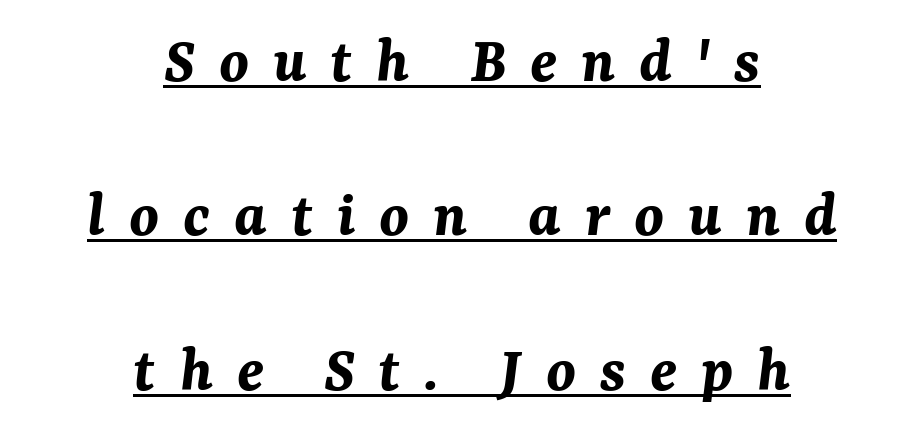
The image shows 66 px bold type, italic (leaning right); set centered, loose line spacing (2.34x), unusually wide letter spacing (+0.36 em), underlined; medium stroke contrast and a medium x-height.
